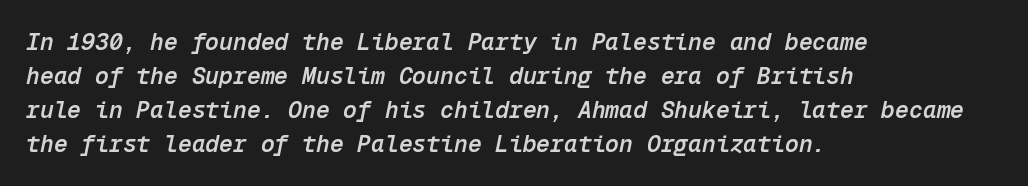
Q: Is the text bold? A: Semi-bold.
Q: Is the text italic (slanted)? A: Yes, it leans right by about 12 degrees.
Q: Is the text underlined? A: No.
Q: How is the paragraph aligned? A: Left-aligned.
Q: Is the spacing between letters normal or unusually wide? A: Normal.
Q: Is the spacing between lines tight, normal or loose? A: Normal.
